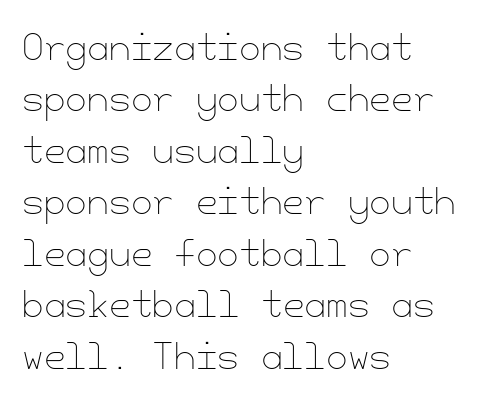
The image shows 35 px thin type, upright; set left-aligned, normal line spacing (1.47x), normal letter spacing, not underlined; low stroke contrast and a small x-height.
